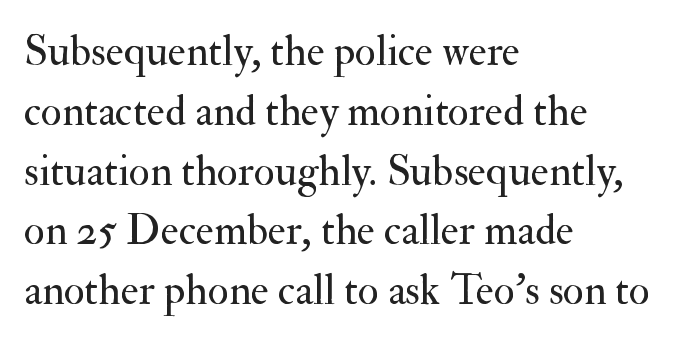
The image shows 43 px regular-weight serif type, upright; set left-aligned, normal line spacing (1.39x), normal letter spacing, not underlined; medium stroke contrast and a small x-height.
